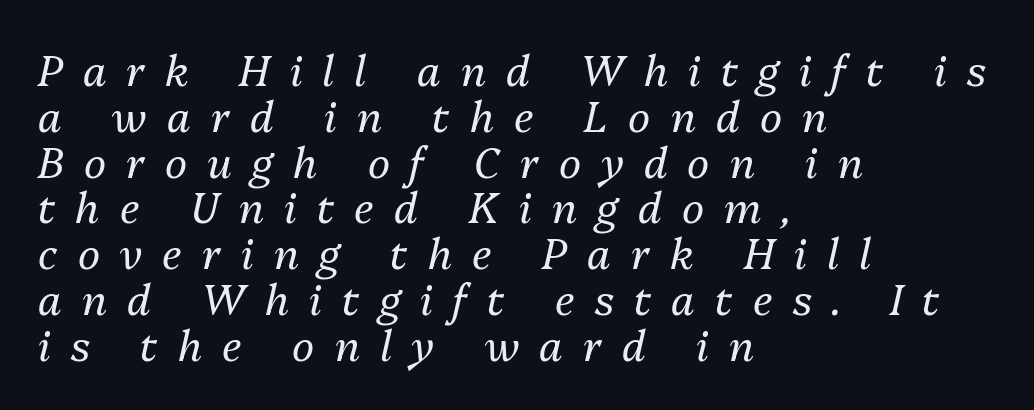
The lettering tilts uniformly, giving the passage an italic look. Quick note: interline space is minimal. Does the copy run flush right? No — it runs flush left. Note the varied advance widths — an 'i' is clearly narrower than an 'm'. Loose tracking; the words dissolve into strings of separated letters.
